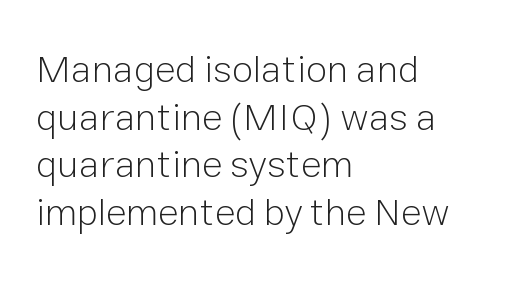
Q: Is the text bold? A: No.
Q: Is the text italic (slanted)? A: No, it is upright.
Q: Is the typeface a serif or a sans-serif typeface? A: Sans-serif.
Q: Is the text underlined? A: No.
Q: How is the paragraph aligned? A: Left-aligned.
Q: Is the spacing between letters normal or unusually wide? A: Normal.
Q: Width (condensed, normal, or wide)? A: Normal.
Q: Stroke contrast? A: Low.
Q: x-height? A: Medium.
Q: Monospaced? A: No.
